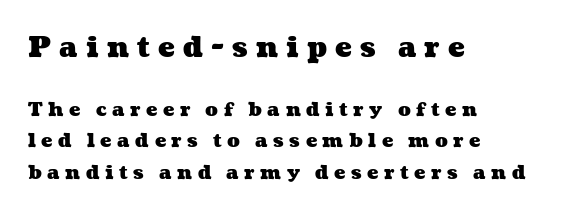
These lines are rendered in a variable-pitch font. The face used here has the dense, thick strokes of a bold. Note: larger setting up top, smaller setting below. Short and long lines alike share a common starting point at left.
